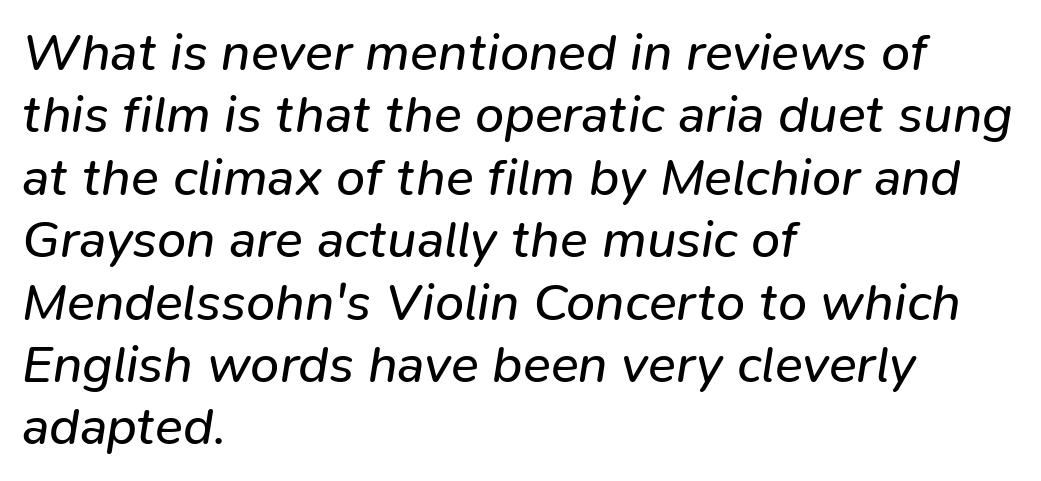
Students, note that the glyphs here touch the page at normal intervals. Character widths vary here, with narrow letters taking less room than wide ones. The typeface has the unassuming heft of standard copy or less. Notice how the passage keeps a crisp vertical edge on the left only. Beneath every word, the page is bare. This is oblique type, the kind used for emphasis or titles.
